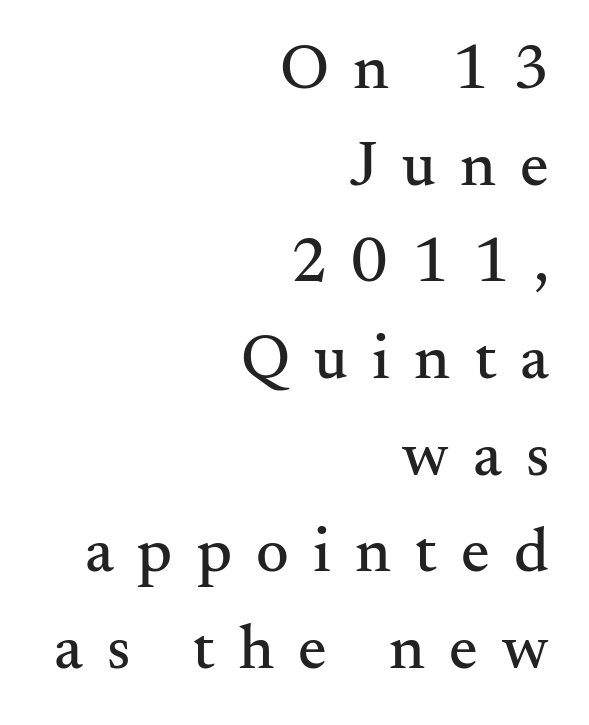
Looks like regular typesetting: each glyph gets only the width it needs. The baseline area is clear. A typesetter would call this leading conventional body-copy spacing. What kind of face is this? One with serifs.
